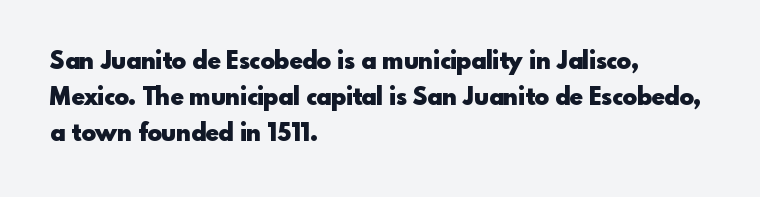
Italic: no, the glyphs are upright roman. Reading down the column, the eye jumps a familiar distance to each next line. Each row of text sits above clean, open space. Chunky letters — that's bold for sure.
